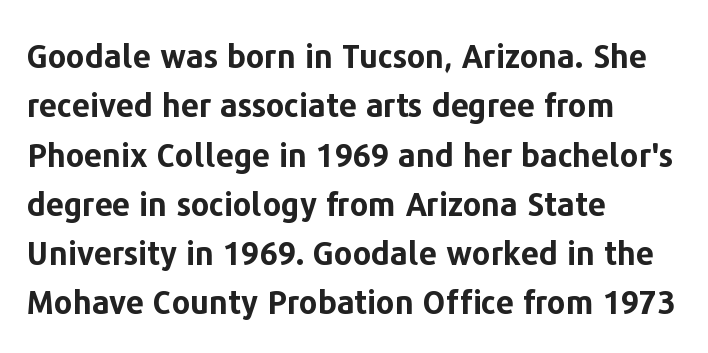
The baseline area is clear. The passage shown is typed in a proportional face where columns would drift. Italic: no, the glyphs are upright roman. These words are printed bold, with thick strokes throughout. This sample keeps an unexceptional amount of space between lines.
